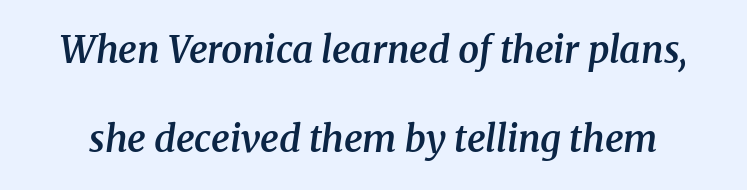
{"serif": "yes", "italic": "yes", "lean": "right", "slant_degrees": 8, "bold": "semi", "weight": "semibold", "width": "normal", "stroke_contrast": "medium", "x_height": "medium", "monospaced": "no", "underline": "no", "line_spacing": "loose", "line_spacing_ratio": 2.41, "letter_spacing": "normal", "letter_spacing_em": 0.0, "glyph_px": 37}
